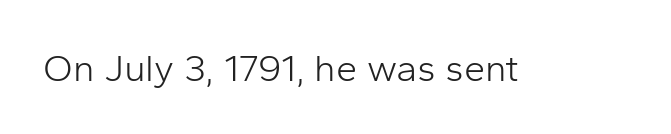
Heft: none added — not bold. Spacing between characters is what you'd get straight out of the box. In terms of letterform style, serifs are entirely absent. Bare-footed words on every line. The rendering uses natural spacing where letterforms have individual widths.
